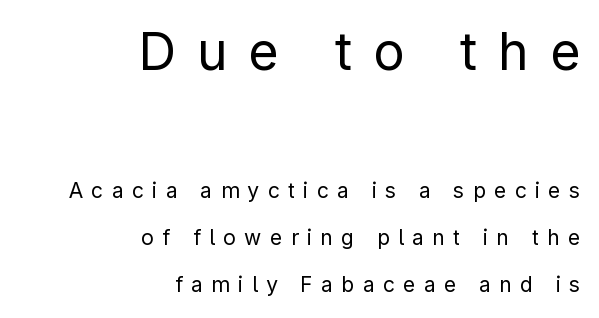
Visually the block forms a straight wall on the right and a jagged coastline on the left. These lines stand farther apart than default settings would place them. Nothing heavy about these letters — not bold at all. Anything drawn beneath the words? Only blank space. The face used here is a sans, in the tradition of grotesques and geometrics.
